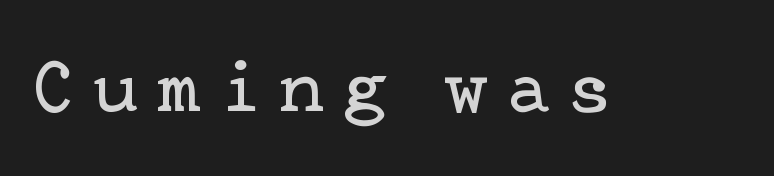
Q: Is the text bold? A: No.
Q: Is the text italic (slanted)? A: No, it is upright.
Q: Is the typeface a serif or a sans-serif typeface? A: Serif.
Q: Is the text underlined? A: No.
Q: Is the spacing between letters normal or unusually wide? A: Unusually wide.
Q: Width (condensed, normal, or wide)? A: Normal.
Q: Stroke contrast? A: Low.
Q: x-height? A: Medium.
